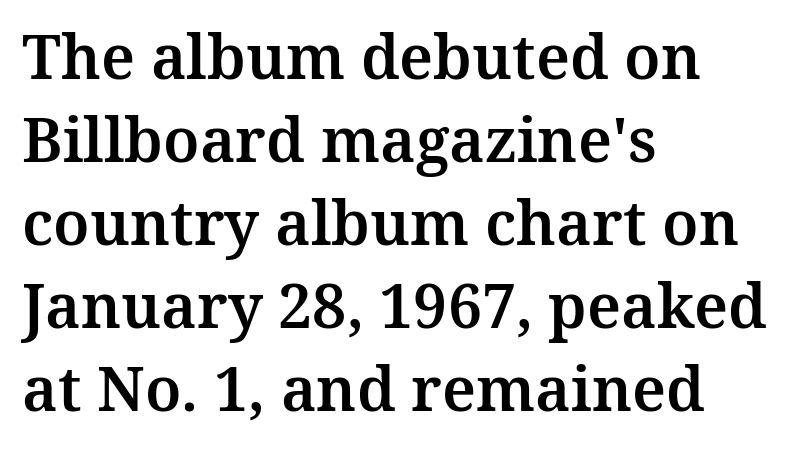
Q: Is the text italic (slanted)? A: No, it is upright.
Q: Is the typeface a serif or a sans-serif typeface? A: Serif.
Q: Is the text underlined? A: No.
Q: How is the paragraph aligned? A: Left-aligned.
Q: Is the spacing between letters normal or unusually wide? A: Normal.
Q: Is the spacing between lines tight, normal or loose? A: Normal.
Q: Width (condensed, normal, or wide)? A: Normal.
Q: Stroke contrast? A: Medium.
Q: x-height? A: Medium.
Q: Monospaced? A: No.
